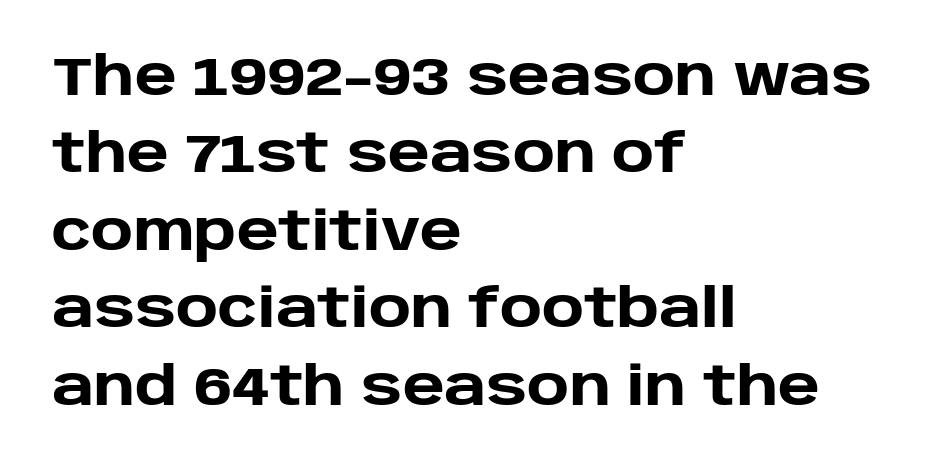
{"serif": "no", "italic": "no", "bold": "yes", "weight": "heavy", "width": "normal", "stroke_contrast": "low", "x_height": "large", "monospaced": "no", "underline": "no", "align": "left", "line_spacing": "normal", "line_spacing_ratio": 1.46, "letter_spacing": "normal", "letter_spacing_em": 0.0, "glyph_px": 53}
